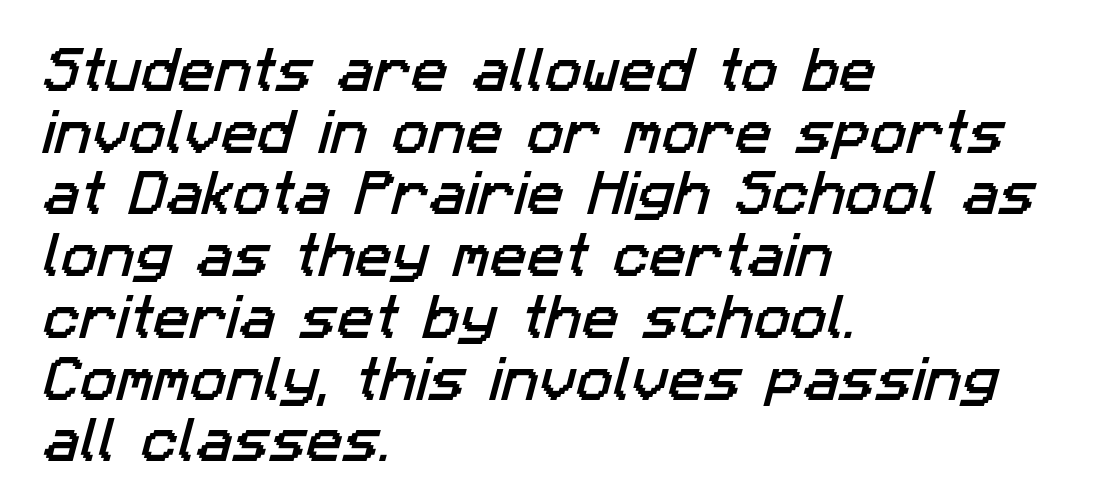
The zone under the glyphs is completely vacant. In terms of letterform style, serifs are entirely absent. The lines sit at an ordinary, default distance from one another. In CSS terms this would be text-align: left. The rendering uses natural spacing where letterforms have individual widths.
